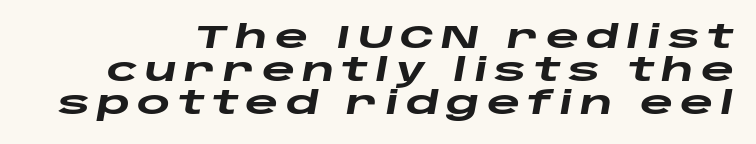
{"italic": "yes", "lean": "right", "slant_degrees": 10, "bold": "yes", "weight": "heavy", "width": "wide", "stroke_contrast": "low", "x_height": "large", "monospaced": "no", "underline": "no", "line_spacing": "tight", "line_spacing_ratio": 1.03, "letter_spacing": "wide", "letter_spacing_em": 0.22, "glyph_px": 32}
